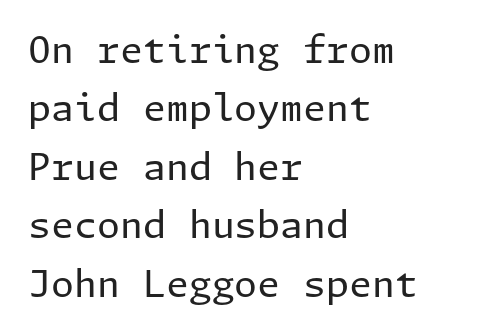
{"serif": "no", "italic": "no", "bold": "no", "weight": "regular", "width": "normal", "stroke_contrast": "low", "x_height": "medium", "underline": "no", "align": "left", "line_spacing": "normal", "line_spacing_ratio": 1.58, "letter_spacing": "normal", "letter_spacing_em": 0.0, "glyph_px": 37}
